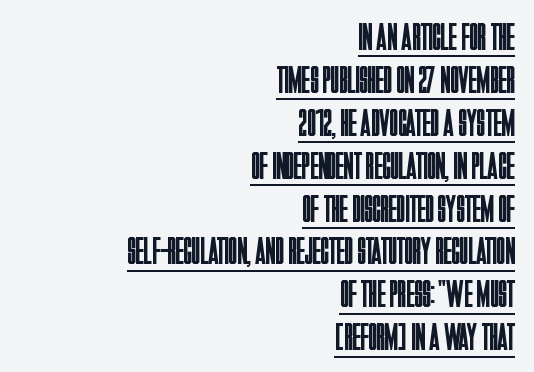
Q: Is the text bold? A: No.
Q: Is the text italic (slanted)? A: No, it is upright.
Q: Is the typeface a serif or a sans-serif typeface? A: Sans-serif.
Q: Is the text underlined? A: Yes.
Q: How is the paragraph aligned? A: Right-aligned.
Q: Is the spacing between letters normal or unusually wide? A: Normal.
Q: Is the spacing between lines tight, normal or loose? A: Tight.
Q: Width (condensed, normal, or wide)? A: Condensed.
Q: Stroke contrast? A: Low.
Q: x-height? A: Large.
Q: Monospaced? A: No.
